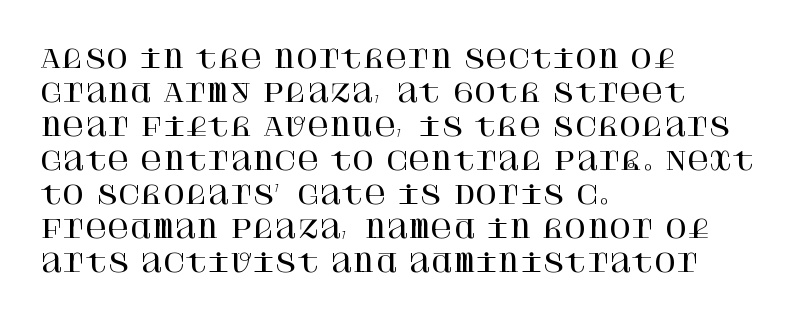
Each word holds together tightly as a unit, with standard inter-letter gaps. Horizontally, the lines are justified to the leading edge only. Check the space under the baseline: it is left empty. Leading matches the norm, producing a regular column.
